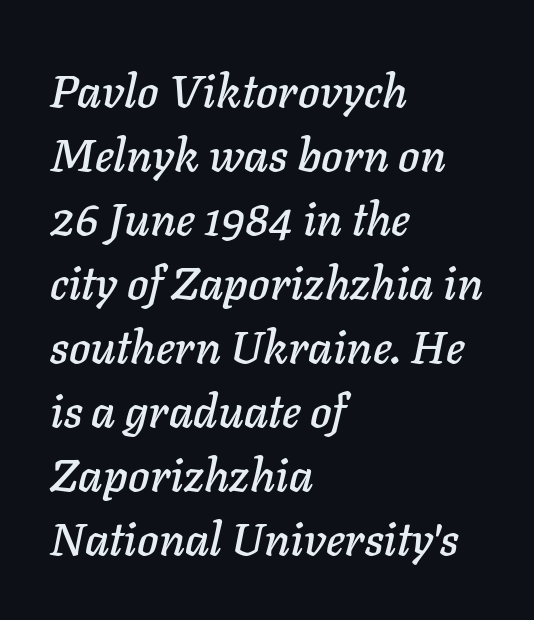
The image shows 46 px text type, italic (leaning right); set left-aligned, normal line spacing (1.39x), normal letter spacing, not underlined; low stroke contrast and a medium x-height.
